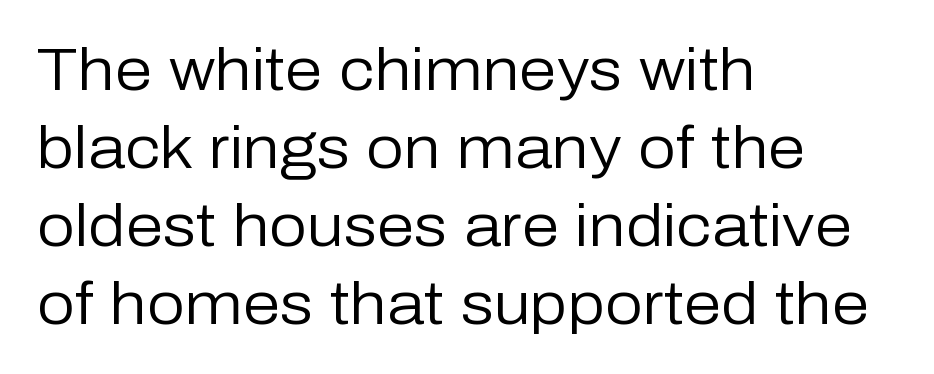
The image shows 60 px regular-weight sans-serif type, upright; set left-aligned, normal line spacing (1.3x), normal letter spacing, not underlined; low stroke contrast and a medium x-height.
